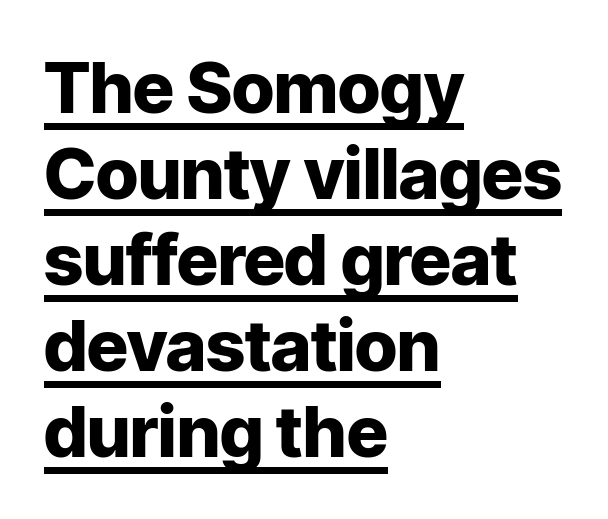
The image shows 71 px heavy sans-serif type, upright; set left-aligned, line spacing 1.21x, normal letter spacing, underlined; low stroke contrast and a medium x-height.
